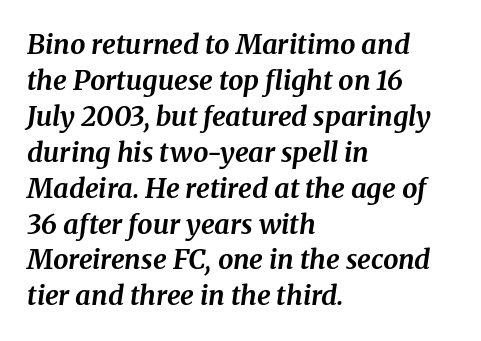
Every character sits at an angle, as italics do. Short and long lines alike share a common starting point at left. Spacing between characters is what you'd get straight out of the box. Plain, unruled lines of type. The block of text has a typical density, with ordinary space between rows.
